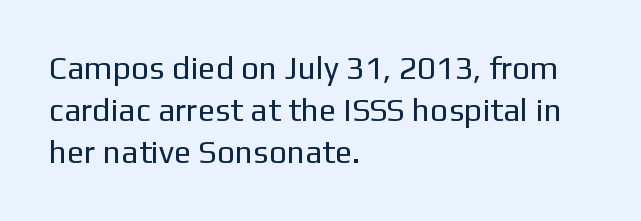
Looks like regular typesetting: each glyph gets only the width it needs. The compositor pushed each line to the left boundary. Nope, no serifs anywhere on these letters. This rendering features lettering with no underline.
